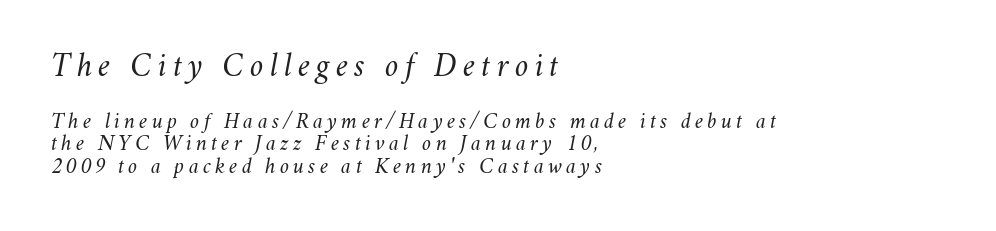
{"italic": "yes", "lean": "right", "slant_degrees": 11, "bold": "no", "weight": "light", "width": "normal", "stroke_contrast": "medium", "x_height": "small", "monospaced": "no", "underline": "no", "align": "left", "line_spacing": "tight", "line_spacing_ratio": 0.97, "larger_block": "first", "size_ratio": 1.48, "glyph_px": 34}
